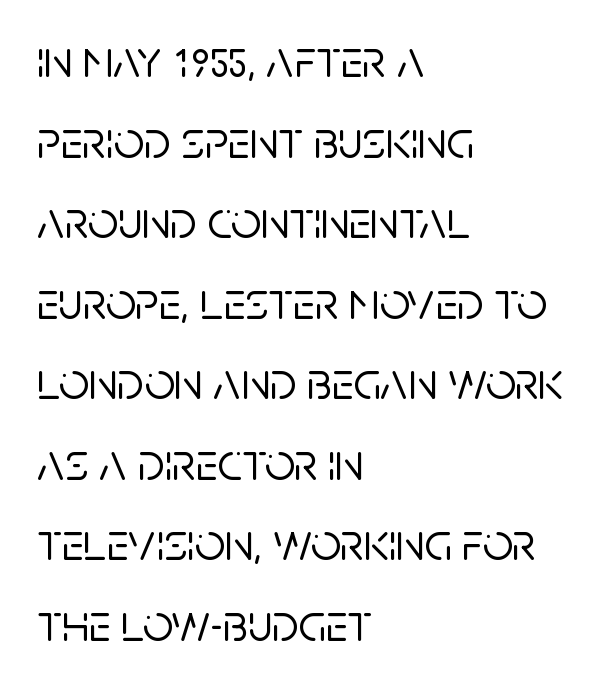
Q: Is the text italic (slanted)? A: No, it is upright.
Q: Is the typeface a serif or a sans-serif typeface? A: Sans-serif.
Q: Is the text underlined? A: No.
Q: How is the paragraph aligned? A: Left-aligned.
Q: Is the spacing between letters normal or unusually wide? A: Normal.
Q: Is the spacing between lines tight, normal or loose? A: Normal.
Q: Width (condensed, normal, or wide)? A: Normal.
Q: Stroke contrast? A: Low.
Q: x-height? A: Large.
Q: Monospaced? A: No.
